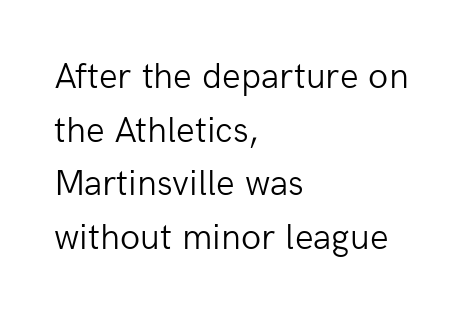
Has an underline been added? It has not. Looks like regular typesetting: each glyph gets only the width it needs. Compared with typical body copy, the letter spacing here is the same. One-word summary of the alignment: left. Stroke terminals: plain, sans-serif. A typesetter would mark this as roman, not italic.
